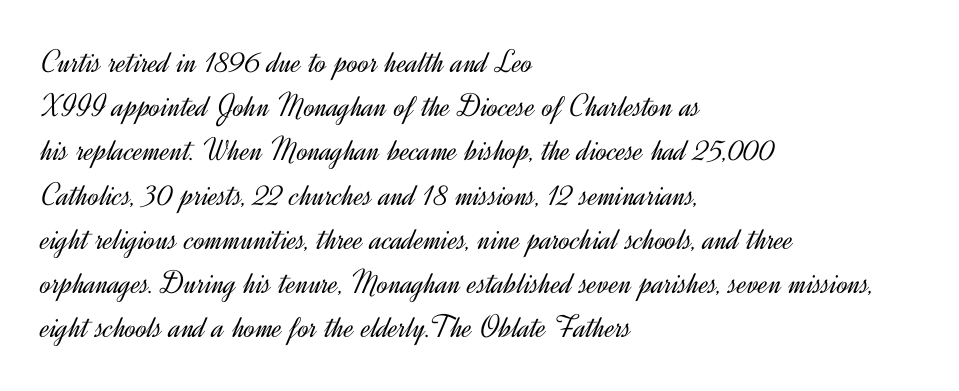
{"serif": "no", "bold": "no", "weight": "light", "width": "normal", "x_height": "small", "monospaced": "no", "underline": "no", "align": "left", "line_spacing": "normal", "line_spacing_ratio": 1.34, "letter_spacing": "normal", "letter_spacing_em": 0.0, "glyph_px": 33}
